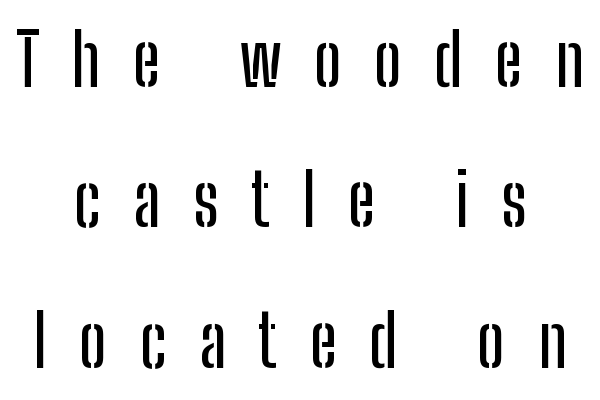
The image shows 72 px condensed sans-serif type, upright; set centered, loose line spacing (1.95x), unusually wide letter spacing (+0.45 em), not underlined; low stroke contrast and a medium x-height.
